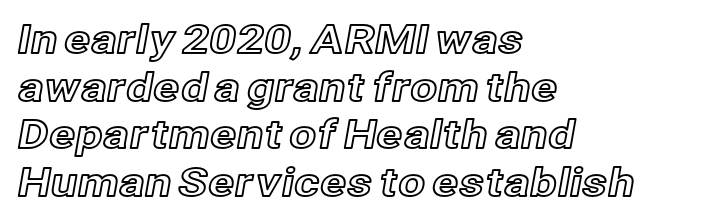
This rendering uses left alignment, leaving the right contour irregular. The baseline area is clear. The passage shown has conventional tracking throughout.
